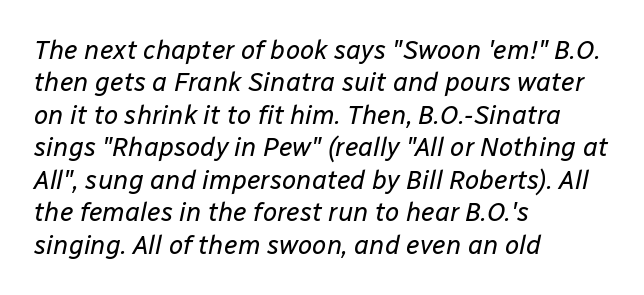
The image shows 26 px text type, italic (leaning right); set left-aligned, normal line spacing (1.25x), normal letter spacing, not underlined.
